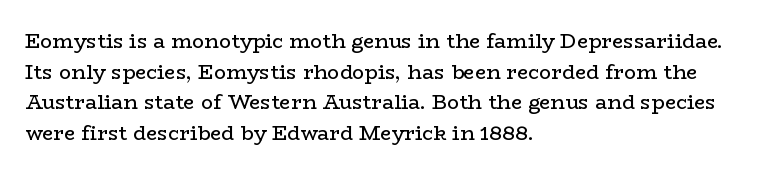
{"italic": "no", "bold": "no", "underline": "no", "align": "left", "line_spacing": "normal", "line_spacing_ratio": 1.53, "letter_spacing": "normal", "letter_spacing_em": 0.0, "glyph_px": 20}
